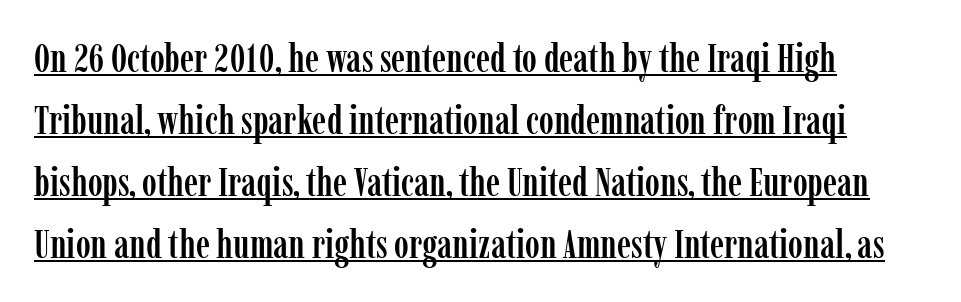
Q: Is the text italic (slanted)? A: No, it is upright.
Q: Is the typeface a serif or a sans-serif typeface? A: Serif.
Q: Is the text underlined? A: Yes.
Q: How is the paragraph aligned? A: Left-aligned.
Q: Is the spacing between letters normal or unusually wide? A: Normal.
Q: Is the spacing between lines tight, normal or loose? A: Normal.
Q: Width (condensed, normal, or wide)? A: Condensed.
Q: Stroke contrast? A: Low.
Q: x-height? A: Medium.
Q: Monospaced? A: No.
